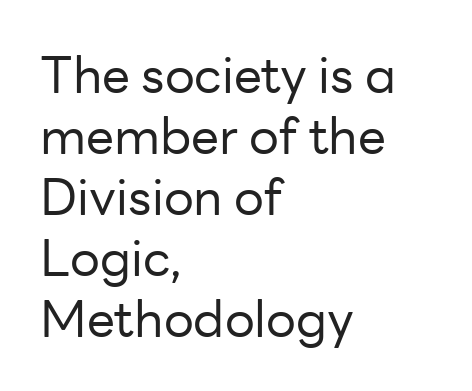
Every character sits straight up, as roman type does. Clear beneath every line of the passage. Examine the stroke ends and you'll find no serifs. Students, note that the glyphs here touch the page at normal intervals. The rendering uses natural spacing where letterforms have individual widths. Letters have the restrained weight of plain body copy at most.
